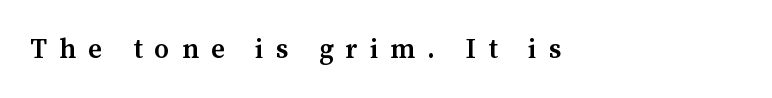
{"italic": "no", "bold": "semi", "underline": "no", "align": "left", "letter_spacing": "wide", "letter_spacing_em": 0.45, "glyph_px": 27}
